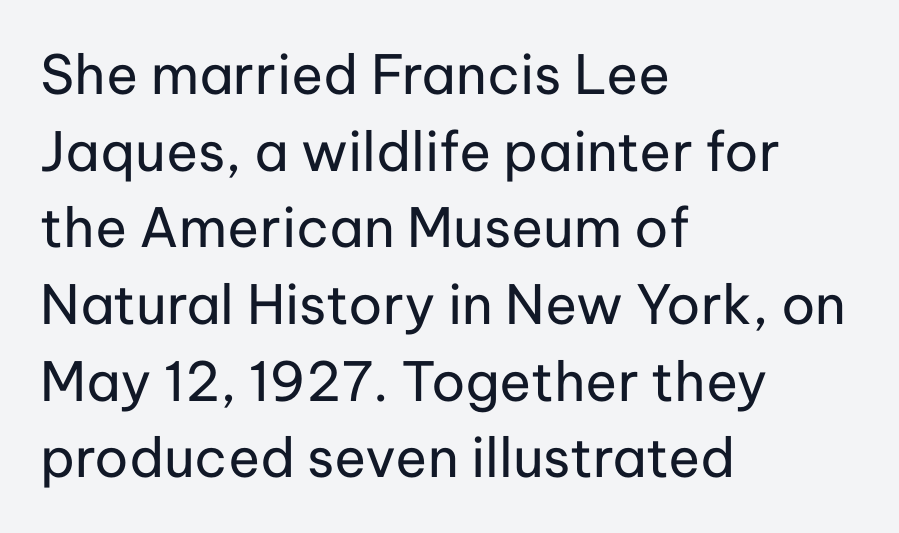
{"serif": "no", "italic": "no", "bold": "no", "weight": "regular", "width": "normal", "stroke_contrast": "low", "x_height": "medium", "monospaced": "no", "underline": "no", "align": "left", "line_spacing": "normal", "line_spacing_ratio": 1.42, "letter_spacing": "normal", "letter_spacing_em": 0.0, "glyph_px": 54}
